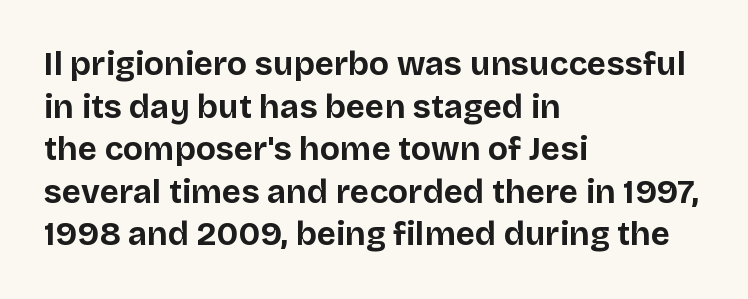
The image shows 33 px bold sans-serif type, upright; set left-aligned, normal line spacing (1.29x), normal letter spacing, not underlined; low stroke contrast and a large x-height.
